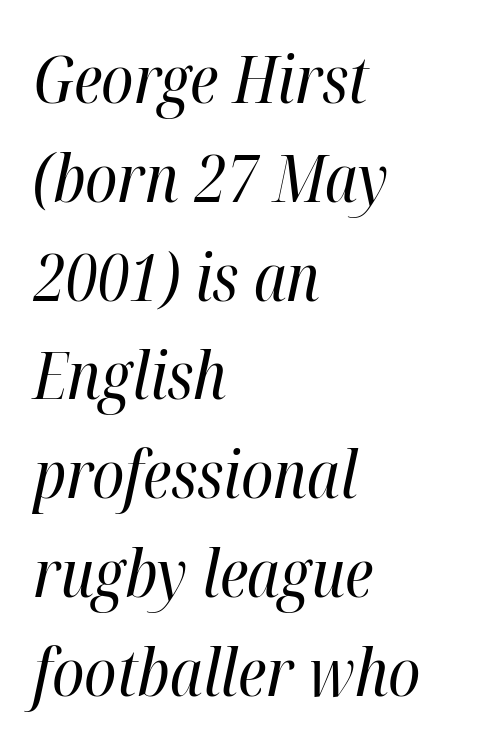
Q: Is the text bold? A: No.
Q: Is the text italic (slanted)? A: Yes, it leans right by about 12 degrees.
Q: Is the text underlined? A: No.
Q: How is the paragraph aligned? A: Left-aligned.
Q: Is the spacing between letters normal or unusually wide? A: Normal.
Q: Is the spacing between lines tight, normal or loose? A: Normal.
Q: Width (condensed, normal, or wide)? A: Condensed.
Q: Stroke contrast? A: High.
Q: x-height? A: Medium.
Q: Monospaced? A: No.
